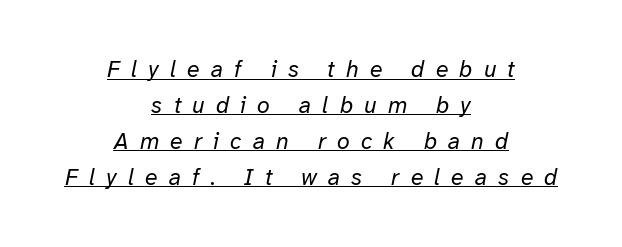
Q: Is the text bold? A: No.
Q: Is the text italic (slanted)? A: Yes, it leans right by about 12 degrees.
Q: Is the text underlined? A: Yes.
Q: How is the paragraph aligned? A: Centered.
Q: Is the spacing between letters normal or unusually wide? A: Unusually wide.
Q: Is the spacing between lines tight, normal or loose? A: Normal.
